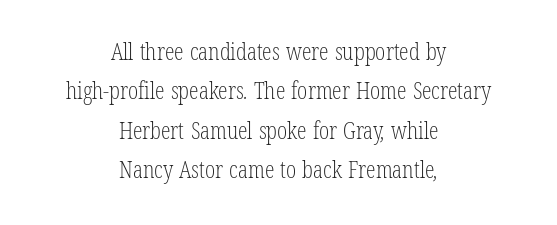
The image shows 24 px text type; set centered, normal line spacing (1.64x), normal letter spacing, not underlined.
